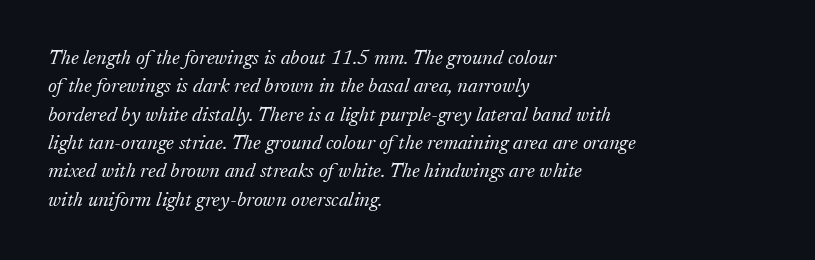
{"italic": "yes", "lean": "right", "slant_degrees": 17, "bold": "no", "underline": "no", "align": "left", "line_spacing": "normal", "line_spacing_ratio": 1.35, "letter_spacing": "normal", "letter_spacing_em": 0.0, "glyph_px": 21}
